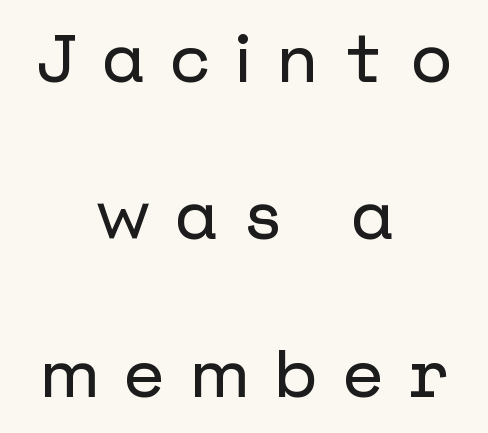
Q: Is the text italic (slanted)? A: No, it is upright.
Q: Is the typeface a serif or a sans-serif typeface? A: Sans-serif.
Q: Is the text underlined? A: No.
Q: How is the paragraph aligned? A: Centered.
Q: Is the spacing between letters normal or unusually wide? A: Unusually wide.
Q: Is the spacing between lines tight, normal or loose? A: Loose.
Q: Width (condensed, normal, or wide)? A: Normal.
Q: Stroke contrast? A: Low.
Q: x-height? A: Medium.
